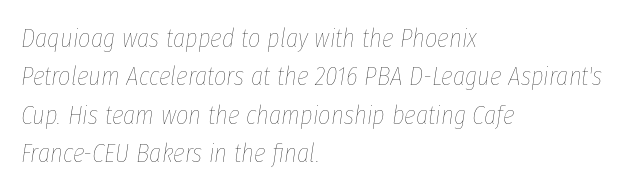
{"italic": "yes", "lean": "right", "slant_degrees": 8, "bold": "no", "underline": "no", "align": "left", "line_spacing": "normal", "line_spacing_ratio": 1.42, "letter_spacing": "normal", "letter_spacing_em": 0.0, "glyph_px": 27}
